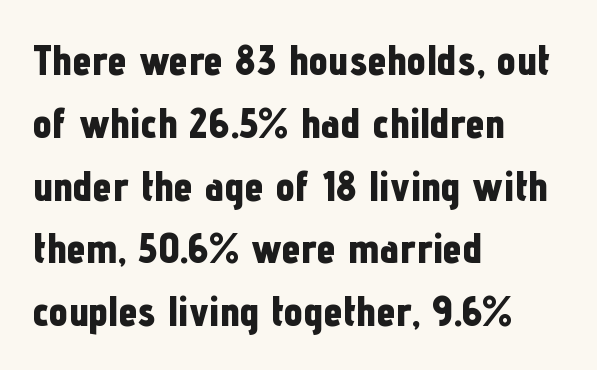
{"serif": "no", "italic": "no", "bold": "yes", "weight": "bold", "width": "condensed", "stroke_contrast": "low", "x_height": "medium", "monospaced": "no", "underline": "no", "align": "left", "line_spacing": "normal", "line_spacing_ratio": 1.46, "letter_spacing": "normal", "letter_spacing_em": 0.0, "glyph_px": 43}
